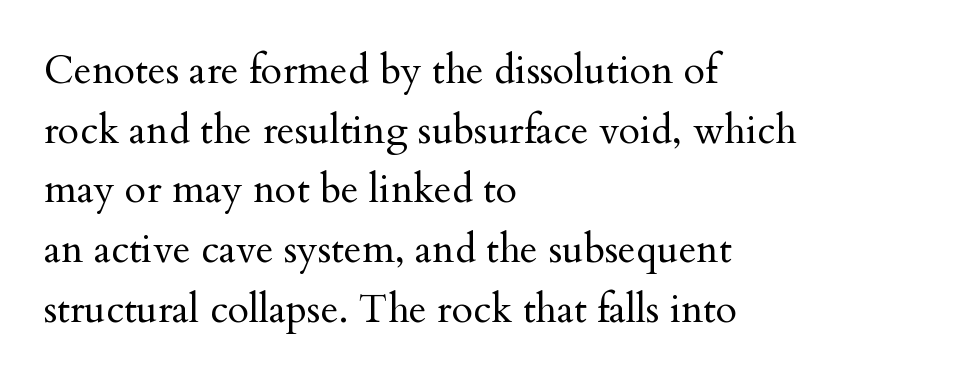
The image shows 39 px regular-weight serif type, upright; set left-aligned, normal line spacing (1.53x), normal letter spacing, not underlined; medium stroke contrast and a small x-height.
